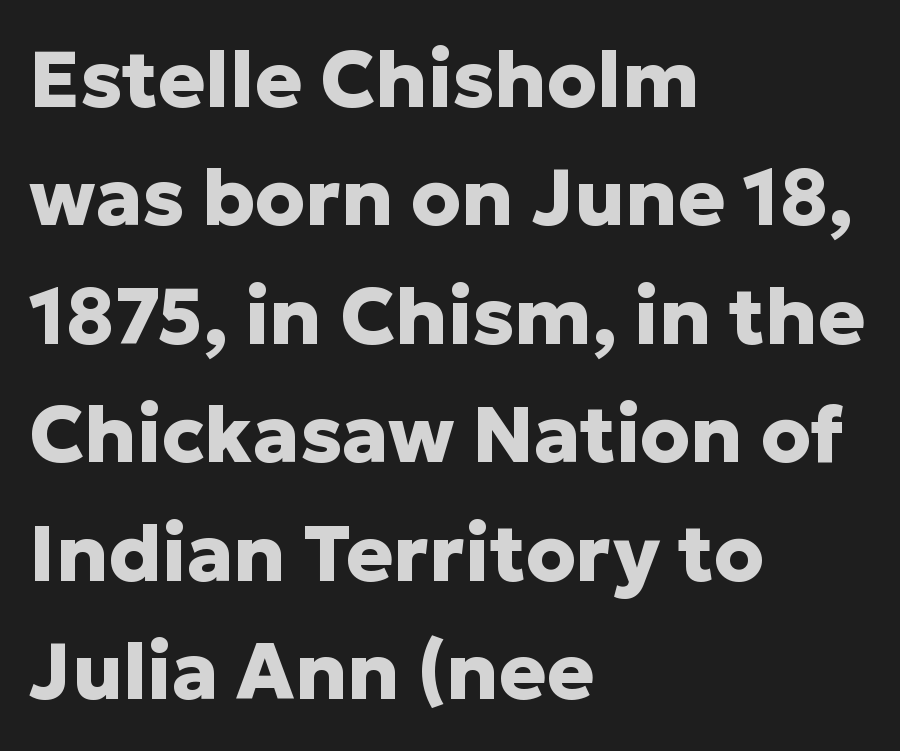
The face used here is rendered with its standard letterfit. Descenders are the only things crossing below the line. This sample has the flowing, uneven cadence of proportional lettering. One glance says typical: line gaps are just what's usual. Horizontal alignment here is leftward, the default for most running prose. Notice how thick the strokes are: this is what a full bold looks like.
